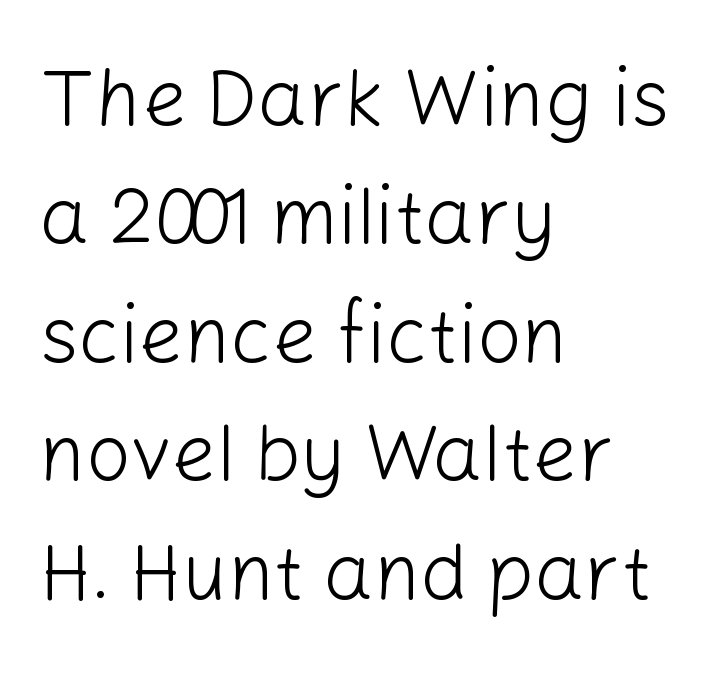
Notice how the stems are strictly vertical — no italics here. Teacher's note: observe the even left margin — that is flush-left alignment. There is no visible air inserted between adjacent glyphs. On a weight scale, this lands at 450 or below. The area under the type is left untouched. Successive baselines arrive at the customary interval.
